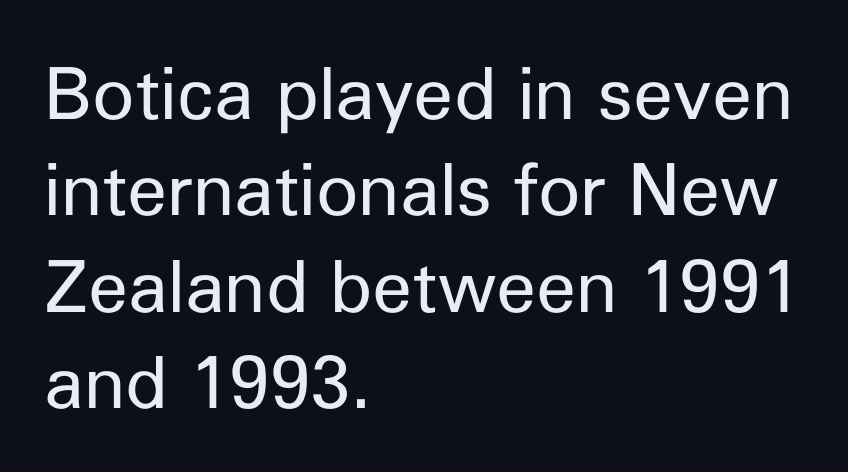
{"serif": "no", "italic": "no", "bold": "no", "weight": "regular", "width": "normal", "stroke_contrast": "low", "x_height": "medium", "monospaced": "no", "underline": "no", "align": "left", "line_spacing": "normal", "line_spacing_ratio": 1.34, "letter_spacing": "normal", "letter_spacing_em": 0.0, "glyph_px": 72}
